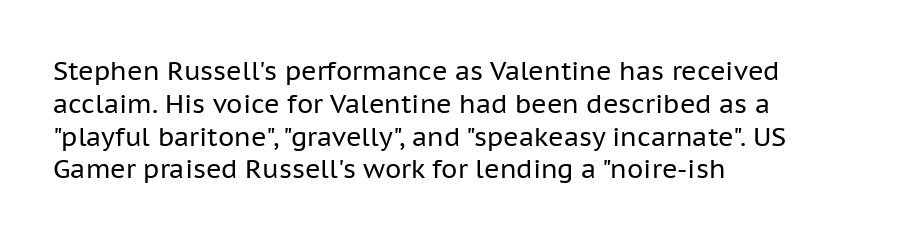
The image shows 26 px text type, upright; set left-aligned, normal line spacing (1.26x), normal letter spacing, not underlined.
